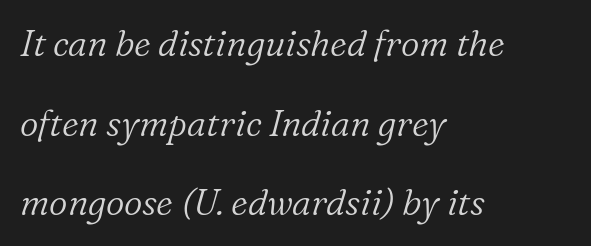
Q: Is the text bold? A: No.
Q: Is the text italic (slanted)? A: Yes, it leans right by about 16 degrees.
Q: Is the typeface a serif or a sans-serif typeface? A: Serif.
Q: Is the text underlined? A: No.
Q: How is the paragraph aligned? A: Left-aligned.
Q: Is the spacing between letters normal or unusually wide? A: Normal.
Q: Is the spacing between lines tight, normal or loose? A: Loose.
Q: Width (condensed, normal, or wide)? A: Normal.
Q: Stroke contrast? A: Low.
Q: x-height? A: Medium.
Q: Monospaced? A: No.
